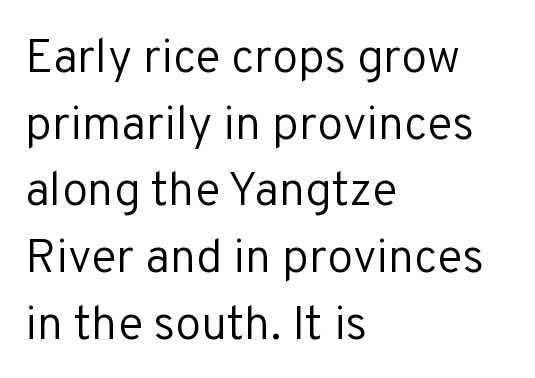
Q: Is the text bold? A: No.
Q: Is the text italic (slanted)? A: No, it is upright.
Q: Is the typeface a serif or a sans-serif typeface? A: Sans-serif.
Q: Is the text underlined? A: No.
Q: How is the paragraph aligned? A: Left-aligned.
Q: Is the spacing between letters normal or unusually wide? A: Normal.
Q: Is the spacing between lines tight, normal or loose? A: Normal.
Q: Width (condensed, normal, or wide)? A: Normal.
Q: Stroke contrast? A: Low.
Q: x-height? A: Medium.
Q: Monospaced? A: No.
